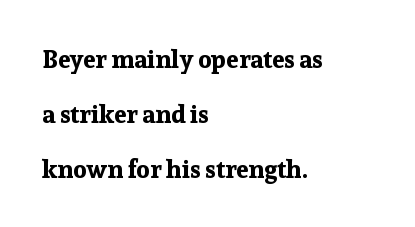
The image shows 25 px bold type, upright; set left-aligned, loose line spacing (2.2x), normal letter spacing, not underlined.
